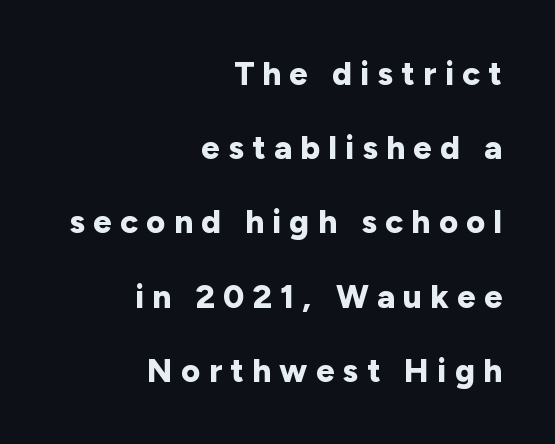
The image shows 33 px bold sans-serif type, upright; set right-aligned, loose line spacing (2.25x), unusually wide letter spacing (+0.25 em), not underlined; low stroke contrast and a medium x-height.
